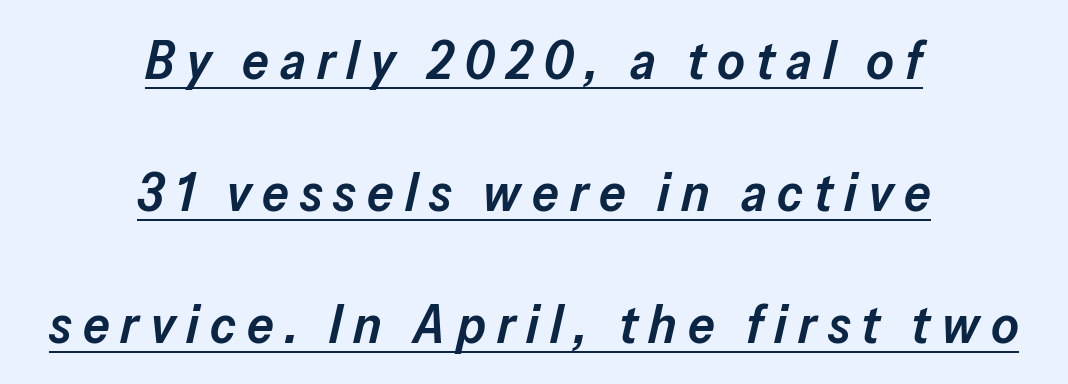
Underlining? Definitely there. Alignment: centered. The type is letterspaced generously, with wide tracking. These lines are rendered in a variable-pitch font. A fair bit of extra ink — the face is semibold, not bold. The vertical gap from one line to the next is large.
